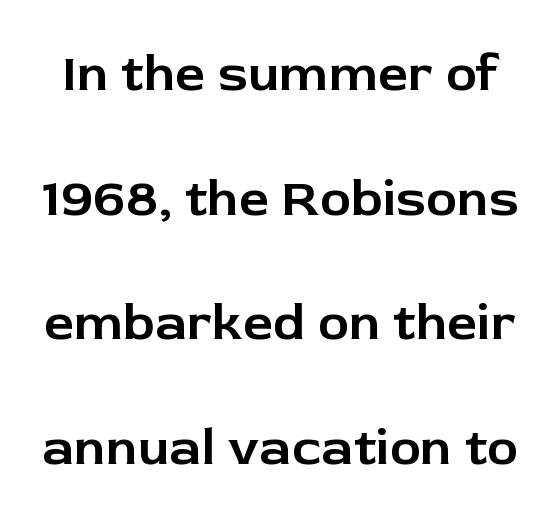
Q: Is the text italic (slanted)? A: No, it is upright.
Q: Is the typeface a serif or a sans-serif typeface? A: Sans-serif.
Q: Is the text underlined? A: No.
Q: Is the spacing between letters normal or unusually wide? A: Normal.
Q: Is the spacing between lines tight, normal or loose? A: Loose.
Q: Width (condensed, normal, or wide)? A: Normal.
Q: Stroke contrast? A: Low.
Q: x-height? A: Medium.
Q: Monospaced? A: No.
